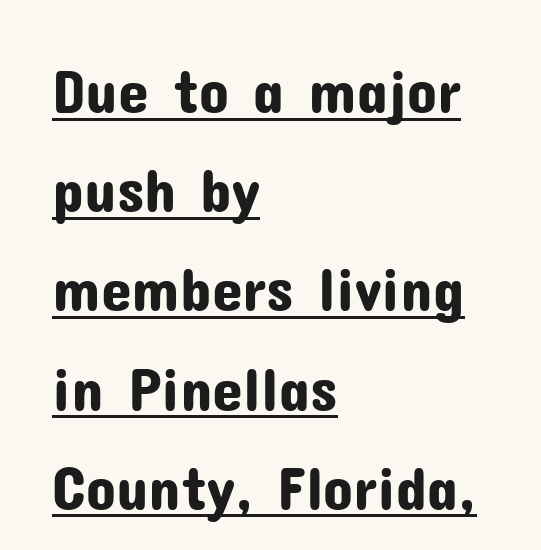
{"serif": "no", "italic": "no", "width": "normal", "stroke_contrast": "low", "x_height": "medium", "monospaced": "no", "underline": "yes", "align": "left", "line_spacing": "normal", "line_spacing_ratio": 1.6, "letter_spacing": "normal", "letter_spacing_em": 0.0, "glyph_px": 62}
